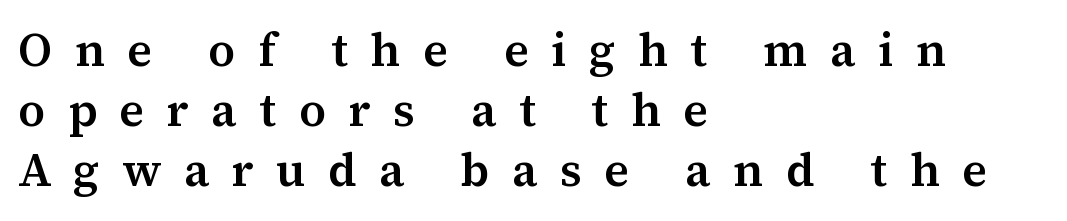
Q: Is the text bold? A: Semi-bold.
Q: Is the text italic (slanted)? A: No, it is upright.
Q: Is the typeface a serif or a sans-serif typeface? A: Serif.
Q: Is the text underlined? A: No.
Q: How is the paragraph aligned? A: Left-aligned.
Q: Is the spacing between letters normal or unusually wide? A: Unusually wide.
Q: Is the spacing between lines tight, normal or loose? A: Normal.
Q: Width (condensed, normal, or wide)? A: Normal.
Q: Stroke contrast? A: Medium.
Q: x-height? A: Medium.
Q: Monospaced? A: No.
